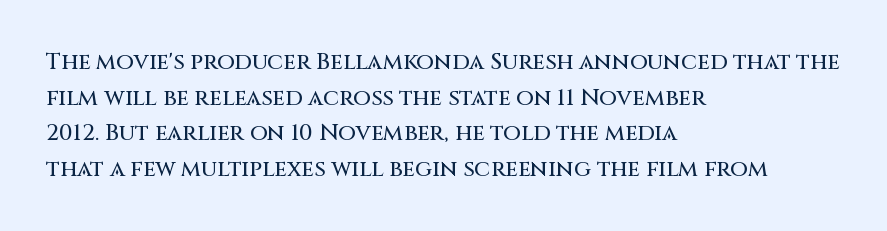
{"italic": "no", "underline": "no", "align": "left", "line_spacing": "normal", "line_spacing_ratio": 1.55, "letter_spacing": "normal", "letter_spacing_em": 0.0, "glyph_px": 23}
